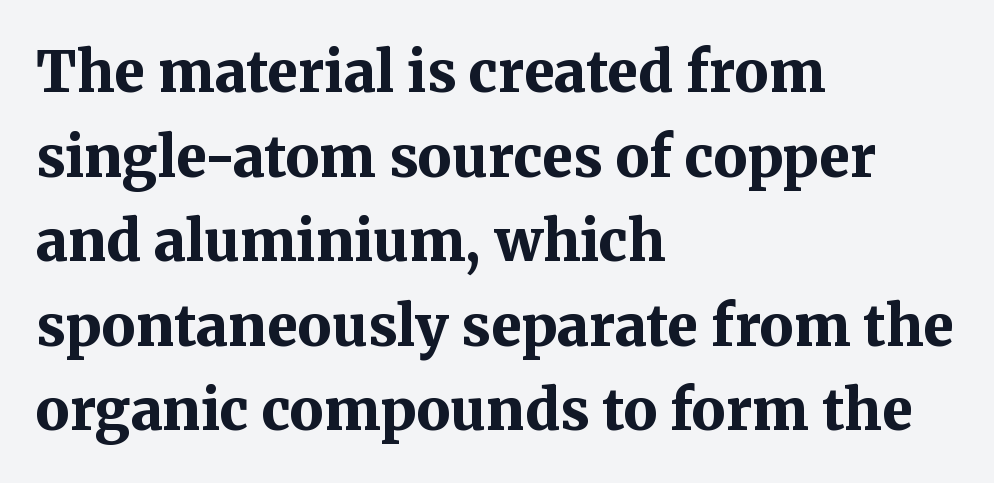
The image shows 56 px bold serif type, upright; set left-aligned, normal line spacing (1.51x), normal letter spacing, not underlined; medium stroke contrast and a medium x-height.
